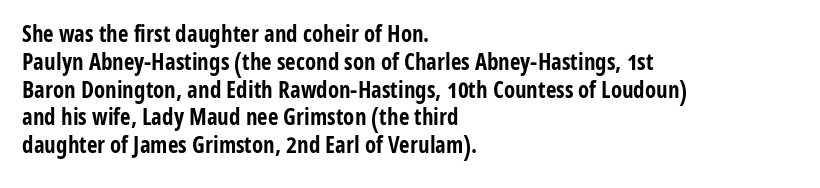
{"italic": "no", "bold": "yes", "underline": "no", "align": "left", "line_spacing_ratio": 1.21, "letter_spacing": "normal", "letter_spacing_em": 0.0, "glyph_px": 23}
